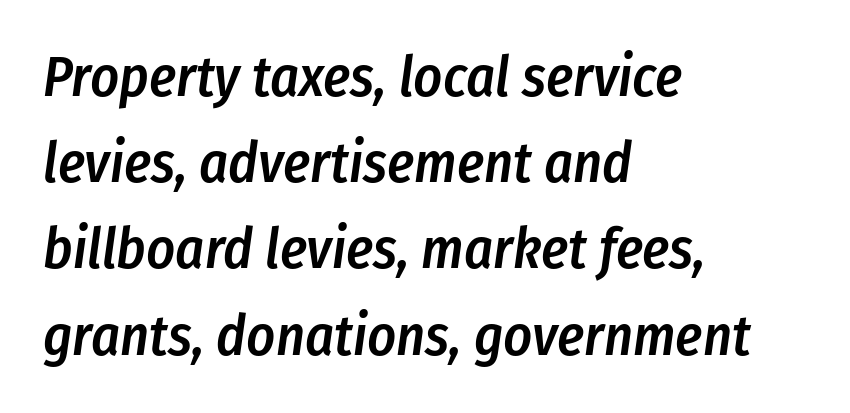
The image shows 56 px semibold, condensed type, italic (leaning right); set left-aligned, normal line spacing (1.54x), normal letter spacing, not underlined; low stroke contrast and a medium x-height.
